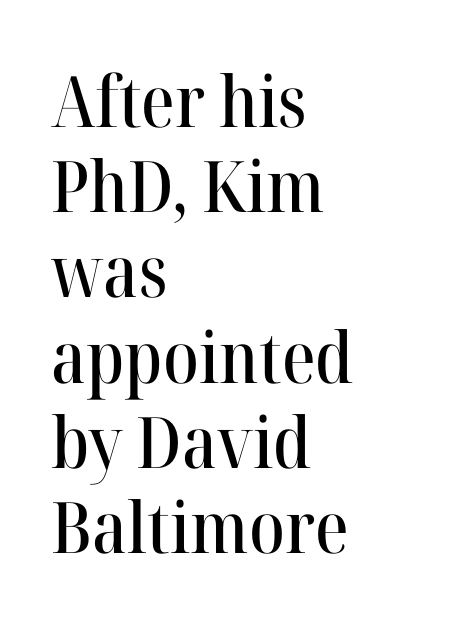
The characters display serif detailing at their extremities. Style check: upright. The gaps between neighbouring characters are ordinary and unremarkable. These lines are rendered in a variable-pitch font. If you drew a ruler down the left edge, every line would touch it.
